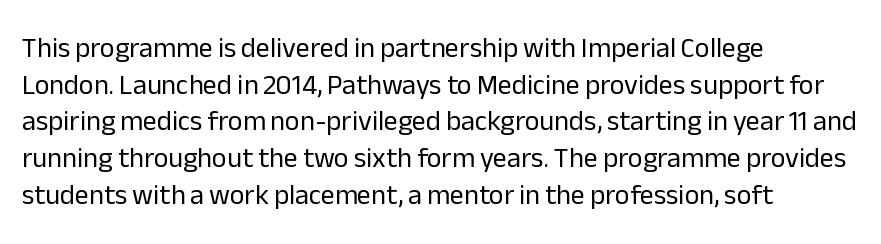
Characters follow at the spacing the type designer built in. Whoever set this chose a conventional vertical rhythm. No letter is thick-stroked: the sample isn't bold. The typeface chosen for these lines omits serifs. Where is the straight margin? On the left.
